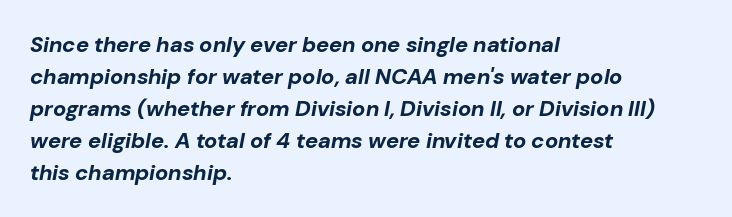
The image shows 22 px bold type, italic (leaning right); set left-aligned, normal line spacing (1.45x), normal letter spacing, not underlined.
